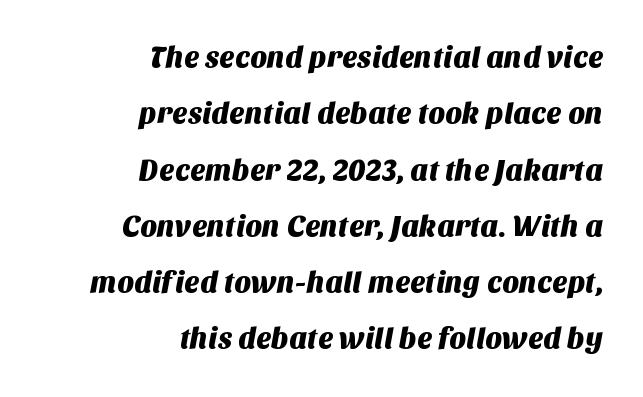
The lines are spread far apart with generous leading. A clean baseline with only descenders dipping below it. The gaps between neighbouring characters are ordinary and unremarkable. Regarding serifs, this sample does without them. All the whitespace from short lines collects on the left. Varying glyph widths throughout — classic text-font behaviour.
